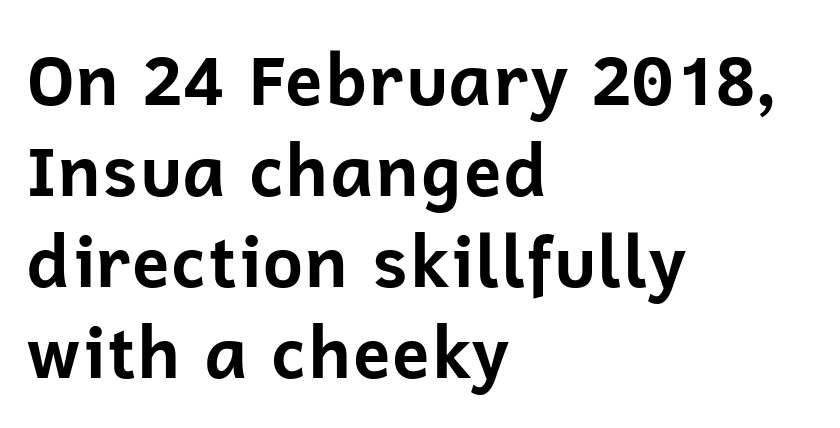
Note the varied advance widths — an 'i' is clearly narrower than an 'm'. I'd describe the lettering as bold — thick and assertive. A bare baseline throughout the passage. Ordinary non-slanted type is in use.
